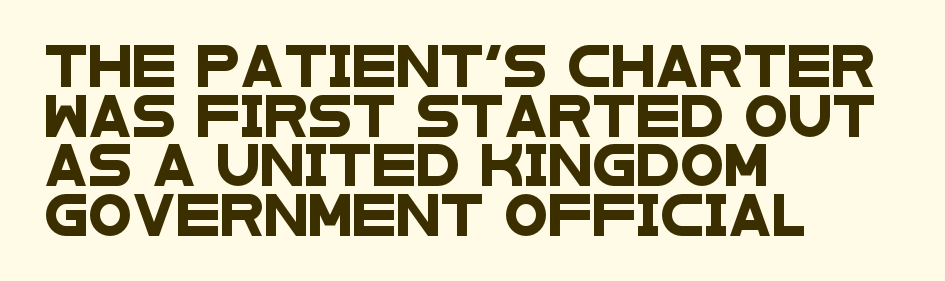
The image shows 40 px wide sans-serif type; set left-aligned, line spacing 1.24x, normal letter spacing, not underlined; low stroke contrast and a large x-height.
